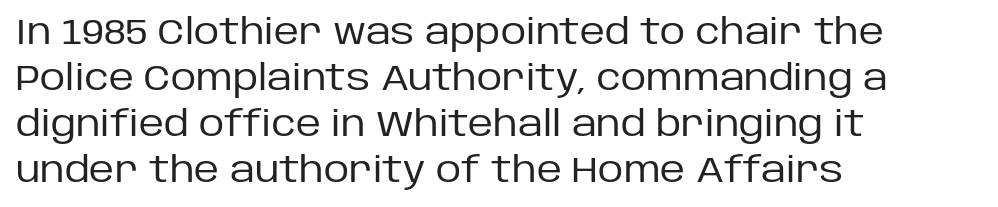
To sum up the face: it is a sans, with no serifs. The type is set solid horizontally, with unmodified tracking. Posture: straight, roman, zero tilt. Notice how descenders clear the ascenders below comfortably — that's standard leading. These lines are set flush left with a ragged right edge. Check under the words: just untouched page.
